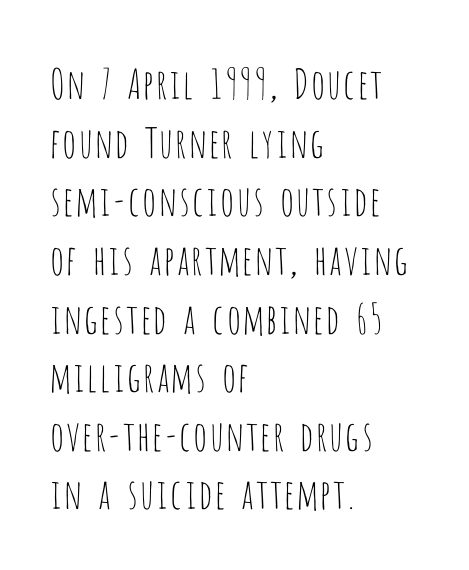
Honestly, the letter spacing is just normal — you wouldn't notice it. In terms of posture, this sample is upright. These lines are composed in type without serifs. Think of a printed novel: that variable character pitch is what you see here. Rows of type keep a routine distance in the vertical direction. Each line starts at the same left margin while the right side varies.
